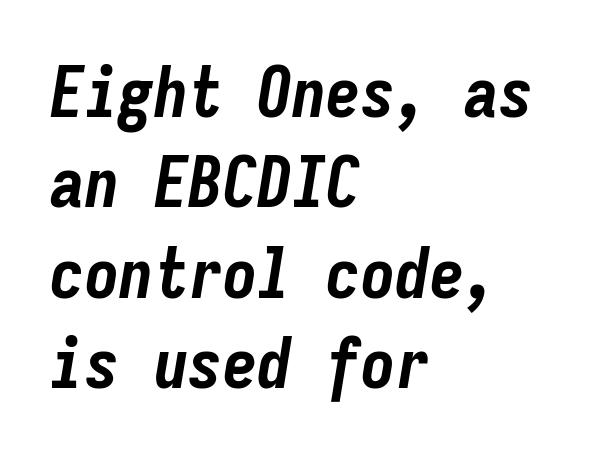
The image shows 69 px bold, condensed type, italic (leaning right), monospaced; set left-aligned, normal line spacing (1.31x), normal letter spacing, not underlined; low stroke contrast and a medium x-height.
